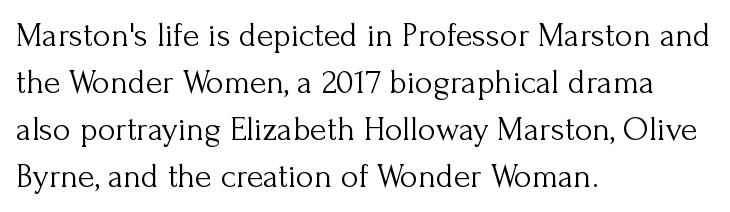
Q: Is the text bold? A: No.
Q: Is the text italic (slanted)? A: No, it is upright.
Q: Is the typeface a serif or a sans-serif typeface? A: Serif.
Q: Is the text underlined? A: No.
Q: How is the paragraph aligned? A: Left-aligned.
Q: Is the spacing between letters normal or unusually wide? A: Normal.
Q: Is the spacing between lines tight, normal or loose? A: Normal.
Q: Width (condensed, normal, or wide)? A: Normal.
Q: Stroke contrast? A: Medium.
Q: x-height? A: Small.
Q: Monospaced? A: No.
